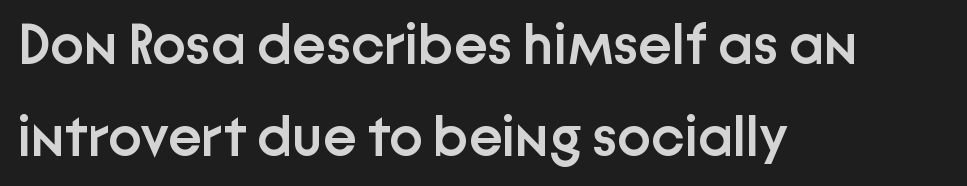
Q: Is the text bold? A: Semi-bold.
Q: Is the text italic (slanted)? A: No, it is upright.
Q: Is the typeface a serif or a sans-serif typeface? A: Sans-serif.
Q: Is the text underlined? A: No.
Q: How is the paragraph aligned? A: Left-aligned.
Q: Is the spacing between letters normal or unusually wide? A: Normal.
Q: Is the spacing between lines tight, normal or loose? A: Normal.
Q: Width (condensed, normal, or wide)? A: Normal.
Q: Stroke contrast? A: Low.
Q: x-height? A: Medium.
Q: Monospaced? A: No.
